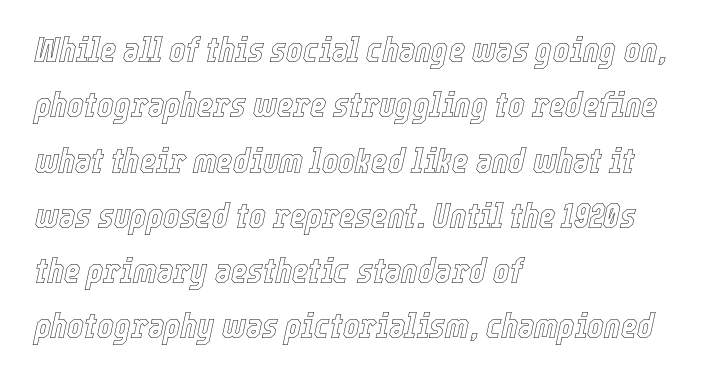
{"italic": "yes", "lean": "right", "slant_degrees": 12, "width": "condensed", "x_height": "medium", "monospaced": "no", "underline": "no", "align": "left", "line_spacing": "normal", "line_spacing_ratio": 1.58, "letter_spacing": "normal", "letter_spacing_em": 0.0, "glyph_px": 35}
